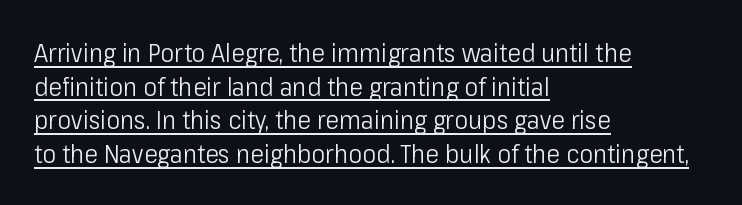
{"italic": "no", "bold": "no", "underline": "yes", "align": "left", "line_spacing": "normal", "line_spacing_ratio": 1.29, "letter_spacing": "normal", "letter_spacing_em": 0.0, "glyph_px": 26}
